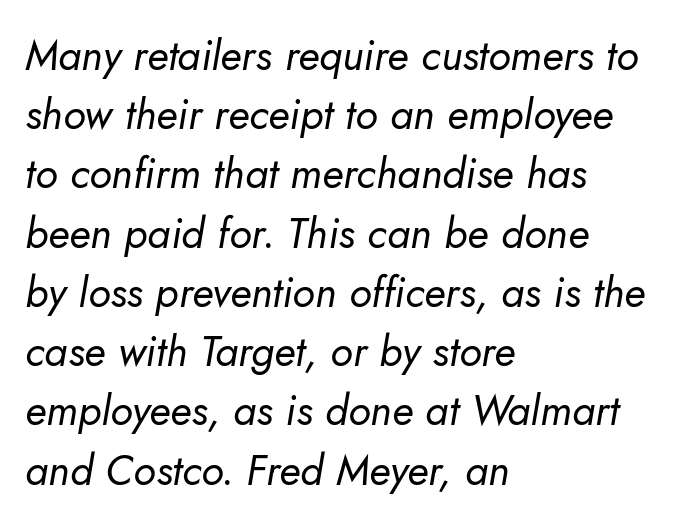
Line starts are locked; line ends wander. No extra tracking has been applied to these lines. The block of text has a typical density, with ordinary space between rows. A quiet, ordinary-to-light weight characterises the typeface. Words float on clear page, feet unadorned.
